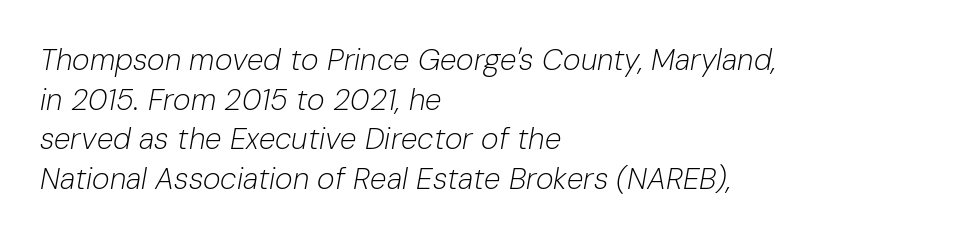
A normal amount of white space separates one row of letters from the next. The setting favours the left margin, as ordinary paragraphs usually do. Observe the ordinary spacing: letters are neighbours, not strangers. The words here are not underlined.
